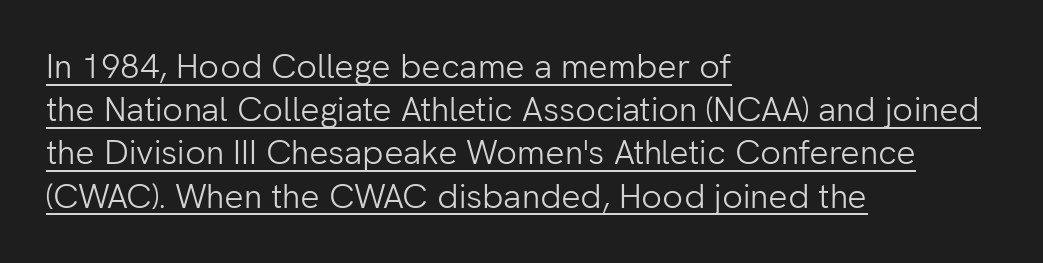
Q: Is the text bold? A: No.
Q: Is the text italic (slanted)? A: No, it is upright.
Q: Is the typeface a serif or a sans-serif typeface? A: Sans-serif.
Q: Is the text underlined? A: Yes.
Q: How is the paragraph aligned? A: Left-aligned.
Q: Is the spacing between letters normal or unusually wide? A: Normal.
Q: Is the spacing between lines tight, normal or loose? A: Normal.
Q: Width (condensed, normal, or wide)? A: Normal.
Q: Stroke contrast? A: Low.
Q: x-height? A: Medium.
Q: Monospaced? A: No.
